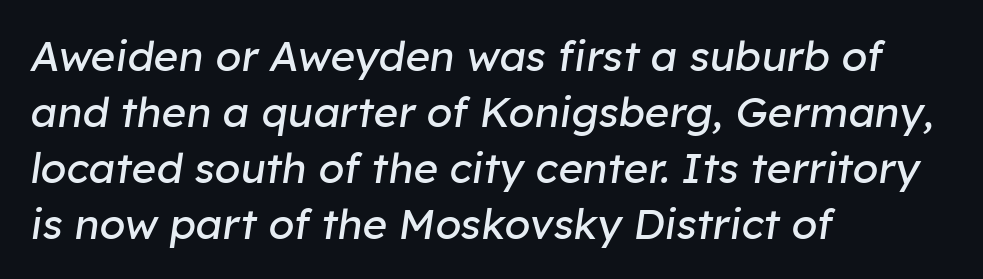
The image shows 42 px regular-weight type, italic (leaning right); set left-aligned, normal line spacing (1.33x), normal letter spacing, not underlined; low stroke contrast and a medium x-height.
